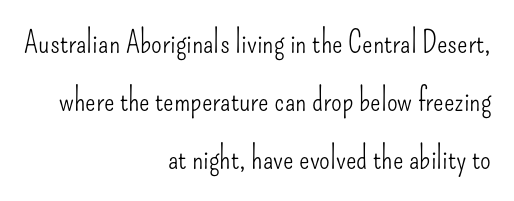
The image shows 31 px light, condensed sans-serif type, upright; set right-aligned, line spacing 1.87x, normal letter spacing, not underlined; low stroke contrast and a small x-height.
